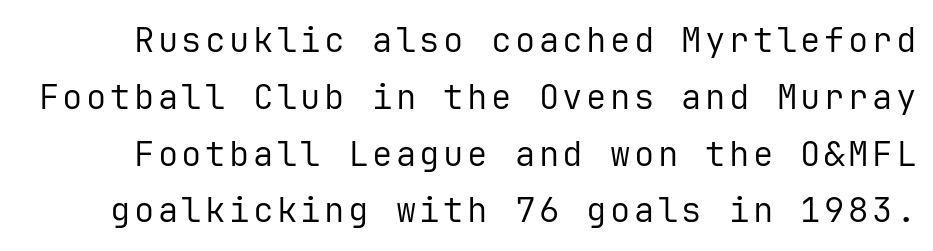
Unlike a traditional serif, this face leaves its strokes unadorned. Weight: not bold — regular or lighter. Note the uniform advance width — an 'i' takes as much space as an 'm'. The passage shown stacks its lines at a standard gap.
